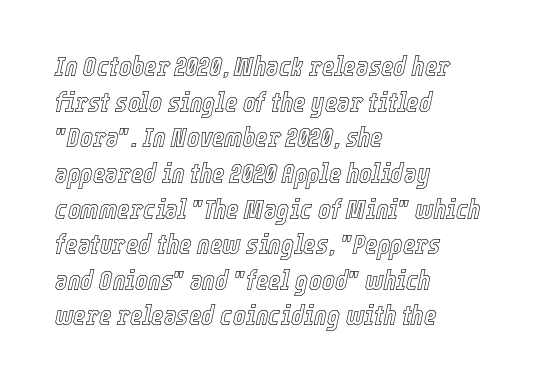
Q: Is the text italic (slanted)? A: Yes, it leans right by about 12 degrees.
Q: Is the text underlined? A: No.
Q: How is the paragraph aligned? A: Left-aligned.
Q: Is the spacing between letters normal or unusually wide? A: Normal.
Q: Is the spacing between lines tight, normal or loose? A: Normal.
